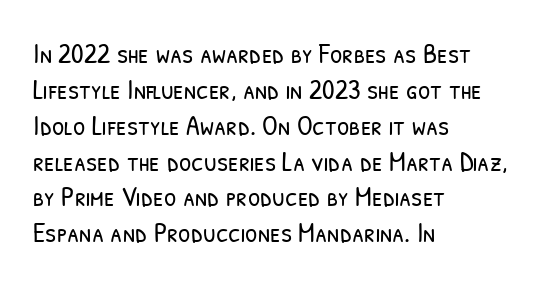
{"serif": "no", "bold": "no", "weight": "light", "width": "condensed", "stroke_contrast": "low", "x_height": "medium", "monospaced": "no", "underline": "no", "align": "left", "line_spacing": "normal", "line_spacing_ratio": 1.28, "letter_spacing": "normal", "letter_spacing_em": 0.0, "glyph_px": 28}
